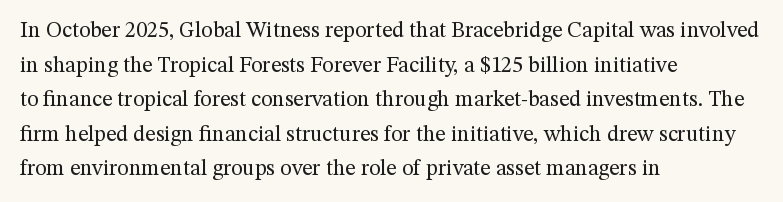
Which margin do the lines hug? The left one — the right edge is uneven. This is roman type, the default non-slanted kind. Summary of vertical rhythm: regular, with standard interline spacing. These glyphs show unthickened strokes, regular width or finer. The rendering keeps characters at their native spacing. The gap between lines stays unmarked.
